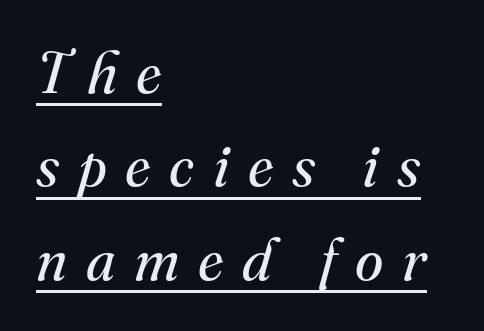
Q: Is the text bold? A: No.
Q: Is the text italic (slanted)? A: Yes, it leans right by about 16 degrees.
Q: Is the typeface a serif or a sans-serif typeface? A: Serif.
Q: Is the text underlined? A: Yes.
Q: How is the paragraph aligned? A: Left-aligned.
Q: Is the spacing between letters normal or unusually wide? A: Unusually wide.
Q: Is the spacing between lines tight, normal or loose? A: Normal.
Q: Width (condensed, normal, or wide)? A: Normal.
Q: Stroke contrast? A: Medium.
Q: x-height? A: Small.
Q: Monospaced? A: No.
